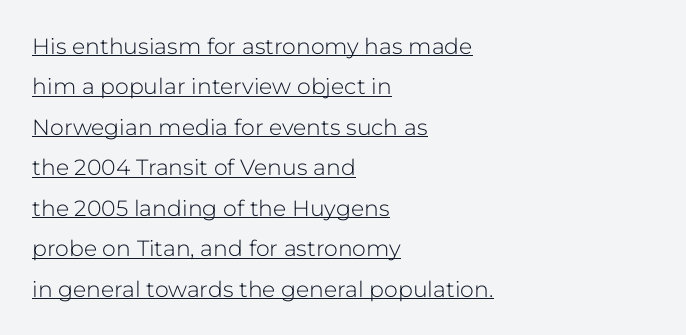
Caption: lettering with a line underneath. You can tell it's not italic because the verticals are truly vertical. Does the copy run flush right? No — it runs flush left. Stems here are at most as thick as an everyday book face.
